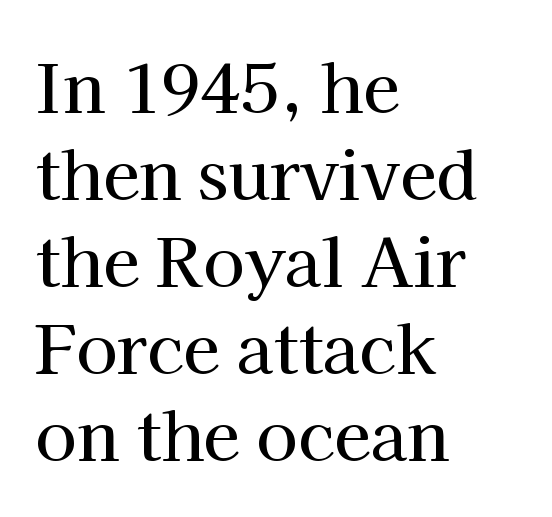
{"serif": "yes", "italic": "no", "width": "normal", "stroke_contrast": "high", "x_height": "medium", "monospaced": "no", "underline": "no", "align": "left", "line_spacing": "normal", "line_spacing_ratio": 1.3, "letter_spacing": "normal", "letter_spacing_em": 0.0, "glyph_px": 67}
